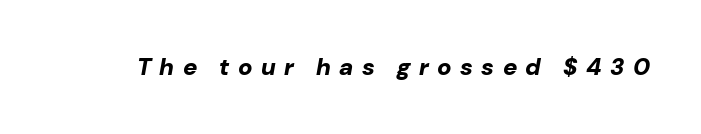
Inter-character spacing is expanded well beyond the font's built-in metrics. The lettering tilts uniformly, giving the passage an italic look. Does the weight exceed regular? Yes, all the way to bold. Any mark beneath the type? The region is blank.
